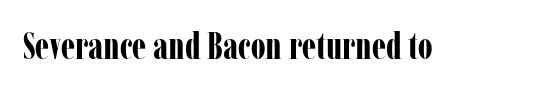
Heavy, bold letterforms. Letters rest on an invisible, unmarked baseline. Look at the tracking — it's just the regular setting, nothing added. Posture: vertical. The face used here is proportionally spaced, like ordinary book or web type.
